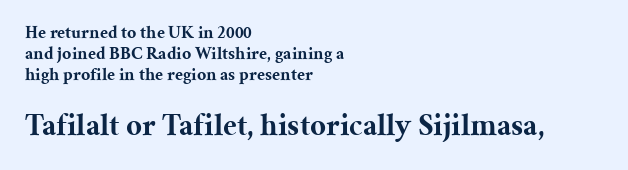
Descenders hang freely into open space. Rendered with straight, roman letterforms. The letterforms sit shoulder to shoulder at normal distance. Typographic density is high because the face is bold. Each letter keeps its own natural width here, so spacing adapts to shape. Horizontally, the lines are justified to the leading edge only.
